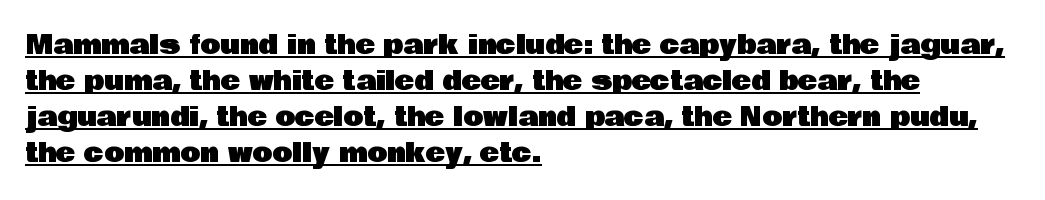
Q: Is the text italic (slanted)? A: No, it is upright.
Q: Is the text underlined? A: Yes.
Q: How is the paragraph aligned? A: Left-aligned.
Q: Is the spacing between letters normal or unusually wide? A: Normal.
Q: Is the spacing between lines tight, normal or loose? A: Normal.
